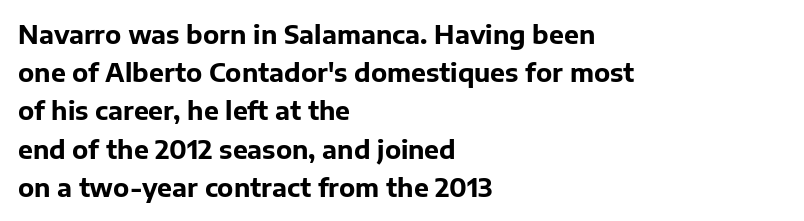
{"italic": "no", "bold": "yes", "underline": "no", "align": "left", "line_spacing": "normal", "line_spacing_ratio": 1.53, "letter_spacing": "normal", "letter_spacing_em": 0.0, "glyph_px": 25}
